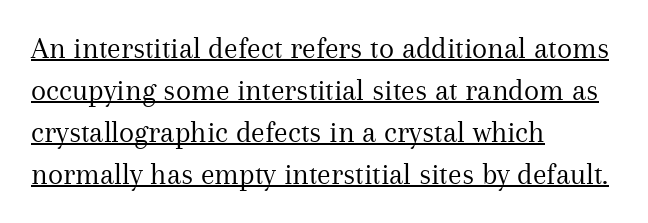
Q: Is the text bold? A: No.
Q: Is the text italic (slanted)? A: No, it is upright.
Q: Is the typeface a serif or a sans-serif typeface? A: Serif.
Q: Is the text underlined? A: Yes.
Q: How is the paragraph aligned? A: Left-aligned.
Q: Is the spacing between letters normal or unusually wide? A: Normal.
Q: Is the spacing between lines tight, normal or loose? A: Normal.
Q: Width (condensed, normal, or wide)? A: Normal.
Q: Stroke contrast? A: Medium.
Q: x-height? A: Medium.
Q: Monospaced? A: No.
